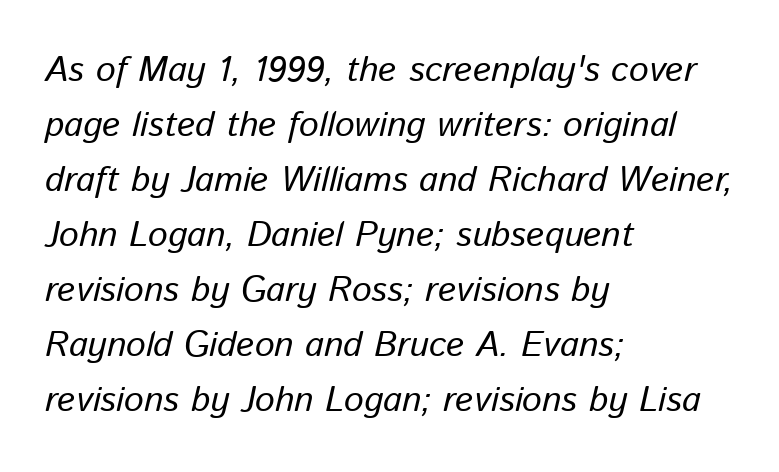
Q: Is the text italic (slanted)? A: Yes, it leans right by about 13 degrees.
Q: Is the text underlined? A: No.
Q: How is the paragraph aligned? A: Left-aligned.
Q: Is the spacing between letters normal or unusually wide? A: Normal.
Q: Is the spacing between lines tight, normal or loose? A: Normal.
Q: Width (condensed, normal, or wide)? A: Normal.
Q: Stroke contrast? A: Low.
Q: x-height? A: Medium.
Q: Monospaced? A: No.
